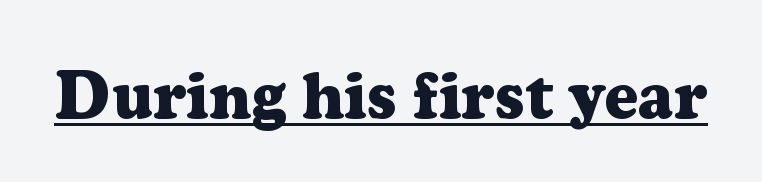
Descenders here cross a horizontal rule under the line. No extra tracking has been applied to these lines. The letters advance in unequal steps, a hallmark of proportional type. Unlike italic type, these characters show no tilt at all. This is serif lettering, the kind often seen in printed books.
